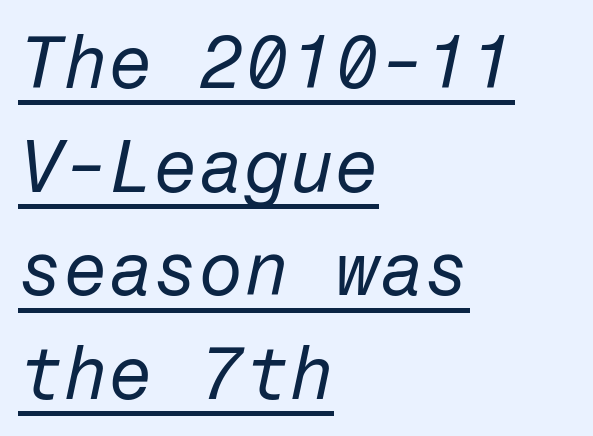
The image shows 73 px regular-weight type, italic (leaning right); set left-aligned, normal line spacing (1.42x), normal letter spacing, underlined; low stroke contrast and a medium x-height.
